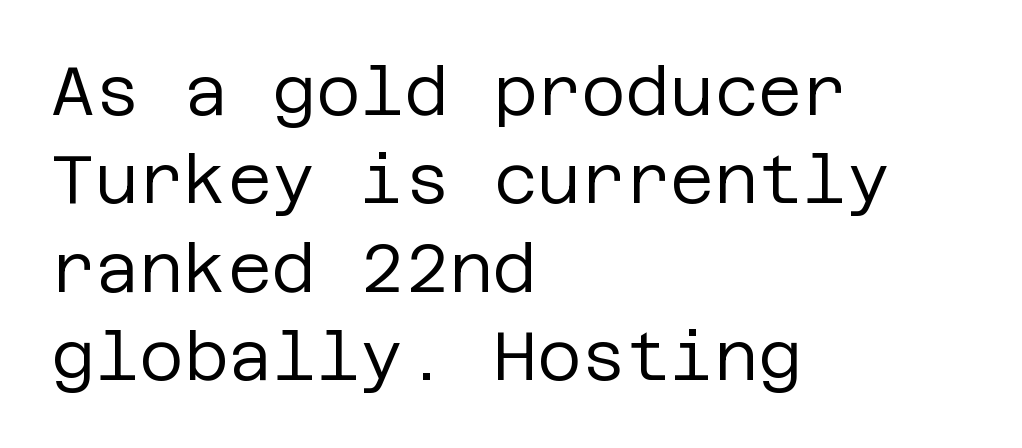
Bare-footed words on every line. The typography opts for an upright posture over an oblique one. The letters look calm and open, with moderate or lighter stems. The compositor pushed each line to the left boundary.
